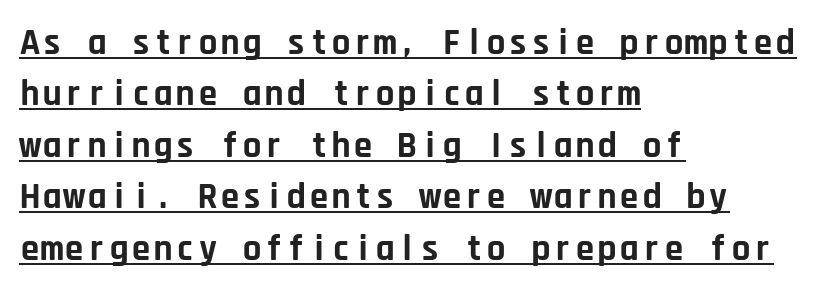
Nothing unusual about the tracking: characters are spaced as the font intends. Heft: maximum for text — a bold. If you drew a ruler down the left edge, every line would touch it. Regular leading.
